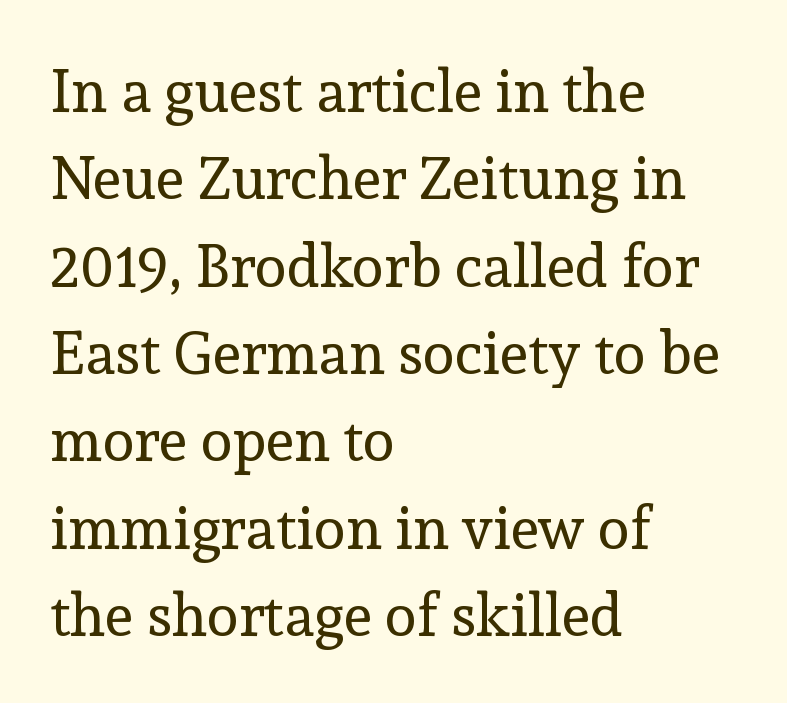
Q: Is the text bold? A: No.
Q: Is the text italic (slanted)? A: No, it is upright.
Q: Is the typeface a serif or a sans-serif typeface? A: Serif.
Q: Is the text underlined? A: No.
Q: How is the paragraph aligned? A: Left-aligned.
Q: Is the spacing between letters normal or unusually wide? A: Normal.
Q: Is the spacing between lines tight, normal or loose? A: Normal.
Q: Width (condensed, normal, or wide)? A: Normal.
Q: x-height? A: Medium.
Q: Monospaced? A: No.
